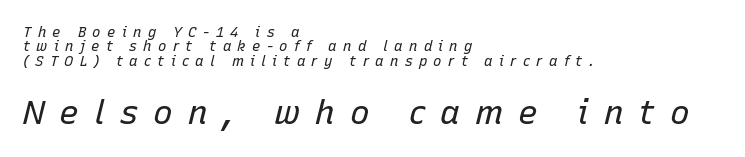
Notice how the stems are inclined rather than vertical — that's the hallmark of italics. Which of the two is more prominent by size? The second, at the bottom. Spacing between characters has been opened up far beyond the box default. Does the copy run flush right? No — it runs flush left. The face used here is proportionally spaced, like ordinary book or web type.
